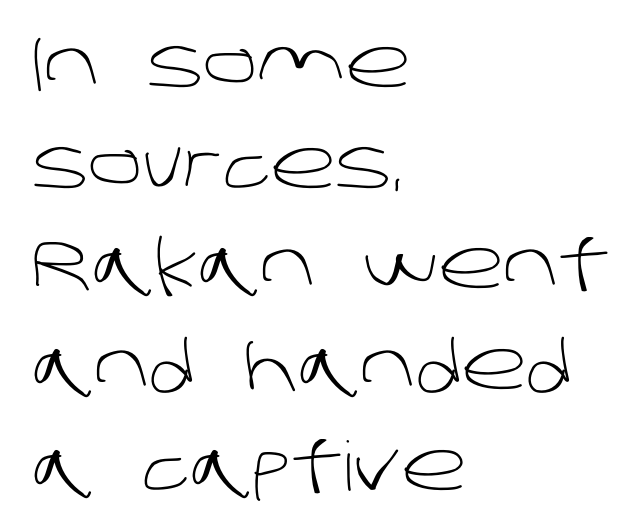
{"serif": "no", "bold": "no", "weight": "light", "width": "normal", "stroke_contrast": "low", "x_height": "large", "monospaced": "no", "underline": "no", "align": "left", "line_spacing": "normal", "line_spacing_ratio": 1.48, "letter_spacing": "normal", "letter_spacing_em": 0.0, "glyph_px": 68}
